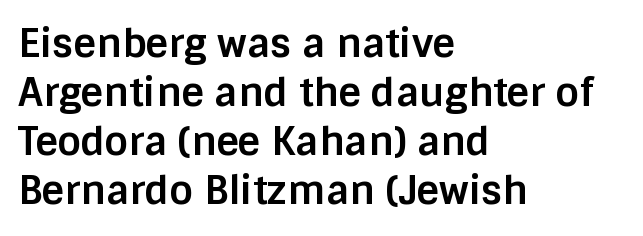
The image shows 39 px bold sans-serif type, upright; set left-aligned, normal line spacing (1.26x), normal letter spacing, not underlined; low stroke contrast and a large x-height.
